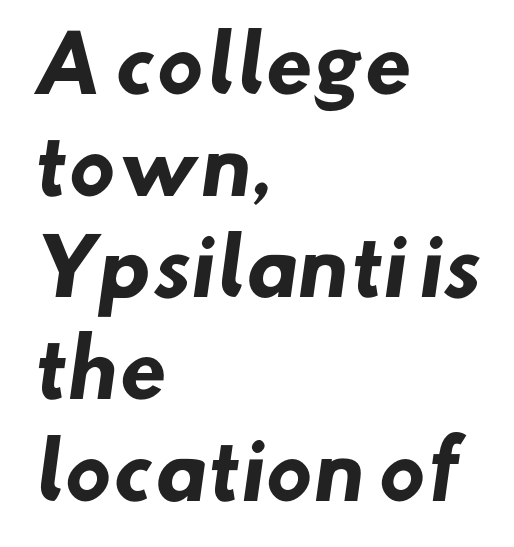
Q: Is the text bold? A: Yes.
Q: Is the typeface a serif or a sans-serif typeface? A: Sans-serif.
Q: Is the text underlined? A: No.
Q: How is the paragraph aligned? A: Left-aligned.
Q: Is the spacing between letters normal or unusually wide? A: Normal.
Q: Is the spacing between lines tight, normal or loose? A: Normal.
Q: Width (condensed, normal, or wide)? A: Normal.
Q: Stroke contrast? A: Low.
Q: x-height? A: Small.
Q: Monospaced? A: No.
